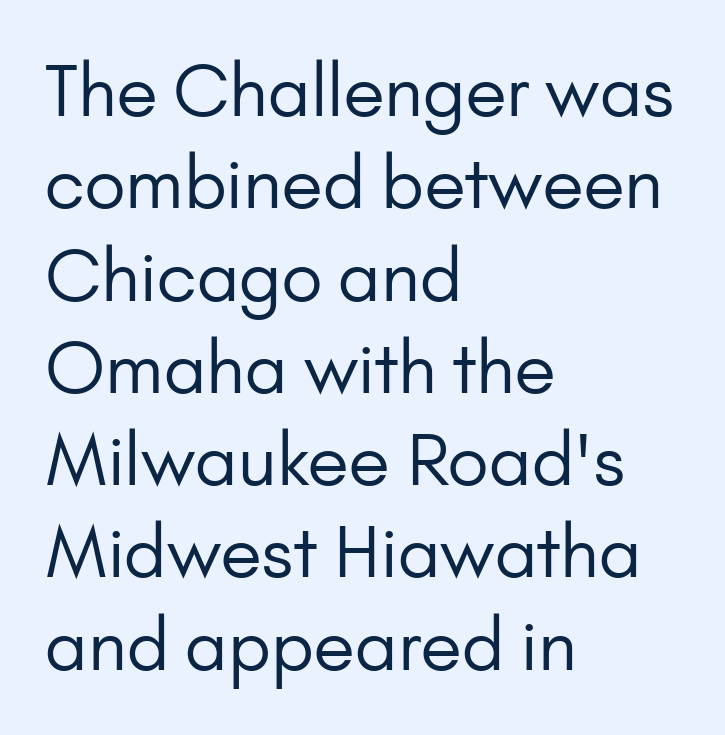
The image shows 71 px regular-weight sans-serif type, upright; set left-aligned, normal line spacing (1.3x), normal letter spacing, not underlined; low stroke contrast and a small x-height.
